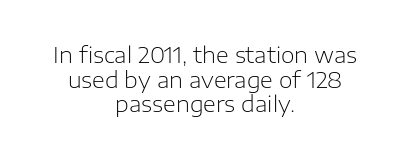
Glance below the letters and you will spot only blank space. The horizontal fit of the characters is conventional and even. Compared with a flush-left layout, this one balances lines on the center instead. One glance says dense: line gaps are narrower than usual. The cut favours lightness, reaching ordinary text weight at its darkest. The letters stand upright; this is a roman face.
